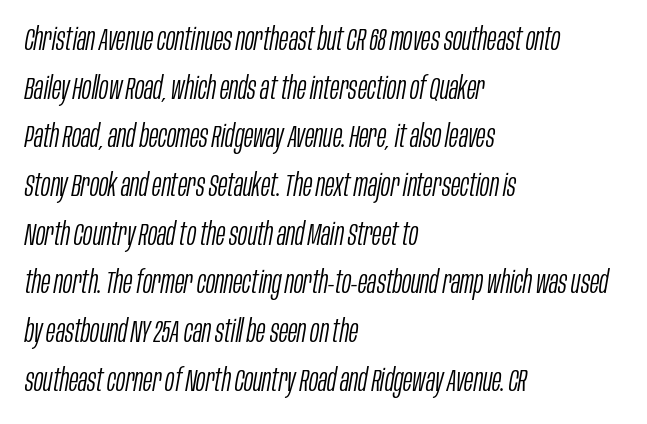
{"italic": "yes", "lean": "right", "slant_degrees": 10, "bold": "no", "weight": "light", "width": "condensed", "stroke_contrast": "low", "x_height": "large", "monospaced": "no", "underline": "no", "align": "left", "line_spacing": "normal", "line_spacing_ratio": 1.57, "letter_spacing": "normal", "letter_spacing_em": 0.0, "glyph_px": 31}
